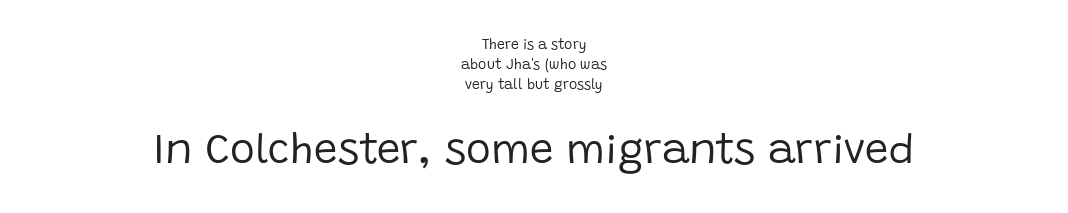
Q: Is the text bold? A: No.
Q: Is the text italic (slanted)? A: No, it is upright.
Q: Is the typeface a serif or a sans-serif typeface? A: Sans-serif.
Q: Is the text underlined? A: No.
Q: How is the paragraph aligned? A: Centered.
Q: Is the spacing between letters normal or unusually wide? A: Normal.
Q: Is the spacing between lines tight, normal or loose? A: Normal.
Q: Which block of text is set in a larger size, the first (top) or the second (bottom)? A: The second (bottom) one.
Q: Width (condensed, normal, or wide)? A: Normal.
Q: Stroke contrast? A: Low.
Q: x-height? A: Large.
Q: Monospaced? A: No.
